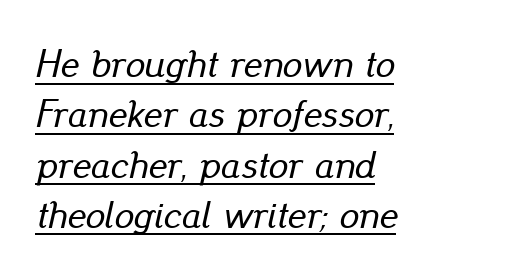
Q: Is the text italic (slanted)? A: Yes, it leans right by about 13 degrees.
Q: Is the text underlined? A: Yes.
Q: How is the paragraph aligned? A: Left-aligned.
Q: Is the spacing between letters normal or unusually wide? A: Normal.
Q: Is the spacing between lines tight, normal or loose? A: Normal.
Q: Width (condensed, normal, or wide)? A: Normal.
Q: Stroke contrast? A: Low.
Q: x-height? A: Small.
Q: Monospaced? A: No.
